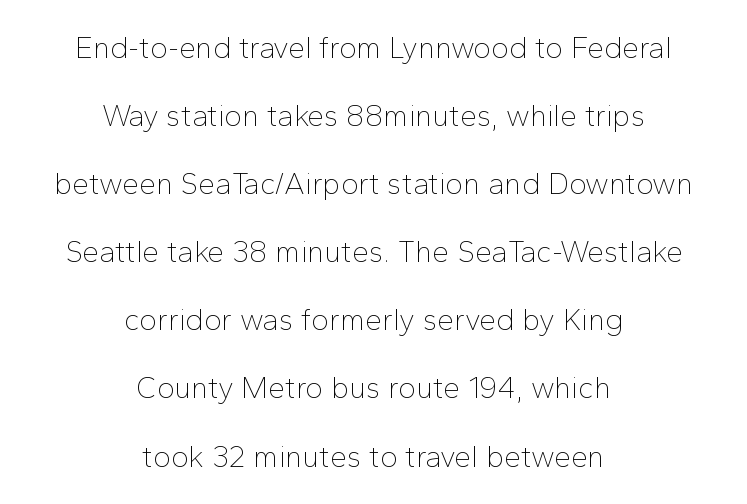
The image shows 30 px thin sans-serif type, upright; set centered, loose line spacing (2.27x), normal letter spacing, not underlined; low stroke contrast and a medium x-height.
